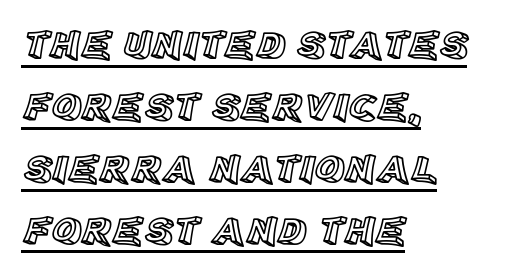
Q: Is the text italic (slanted)? A: Yes.
Q: Is the text underlined? A: Yes.
Q: How is the paragraph aligned? A: Left-aligned.
Q: Is the spacing between letters normal or unusually wide? A: Normal.
Q: Is the spacing between lines tight, normal or loose? A: Normal.
Q: Width (condensed, normal, or wide)? A: Normal.
Q: x-height? A: Large.
Q: Monospaced? A: No.
